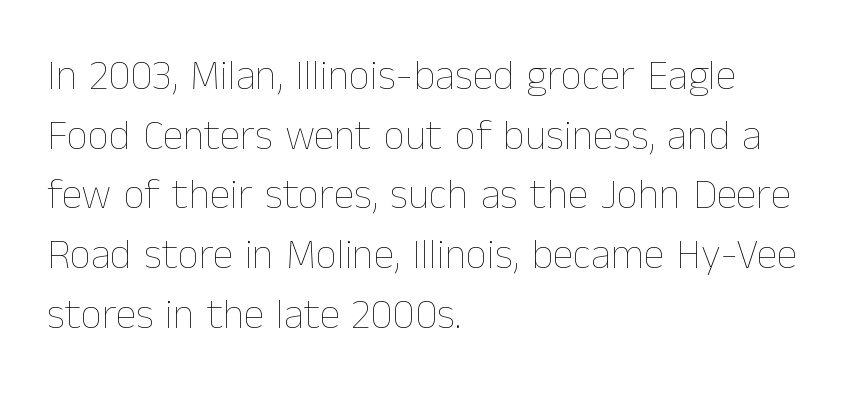
Q: Is the text bold? A: No.
Q: Is the text italic (slanted)? A: No, it is upright.
Q: Is the text underlined? A: No.
Q: How is the paragraph aligned? A: Left-aligned.
Q: Is the spacing between letters normal or unusually wide? A: Normal.
Q: Is the spacing between lines tight, normal or loose? A: Normal.
Q: Width (condensed, normal, or wide)? A: Normal.
Q: Stroke contrast? A: Low.
Q: x-height? A: Medium.
Q: Monospaced? A: No.
